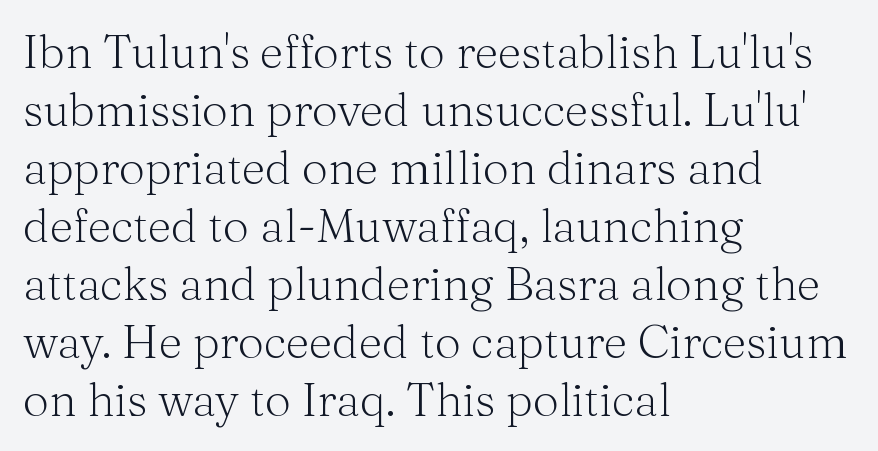
{"serif": "yes", "italic": "no", "bold": "no", "weight": "light", "width": "normal", "stroke_contrast": "medium", "x_height": "medium", "monospaced": "no", "underline": "no", "align": "left", "line_spacing": "normal", "line_spacing_ratio": 1.26, "letter_spacing": "normal", "letter_spacing_em": 0.0, "glyph_px": 46}
